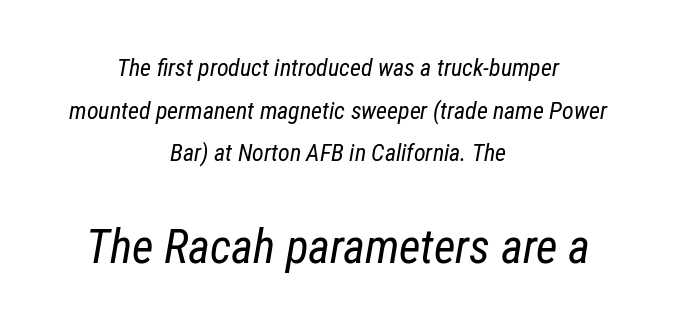
The image shows 47 px regular-weight, condensed type, italic (leaning right); set centered, line spacing 1.78x, normal letter spacing, not underlined; the second (bottom) block is 1.96x larger; low stroke contrast and a medium x-height.
